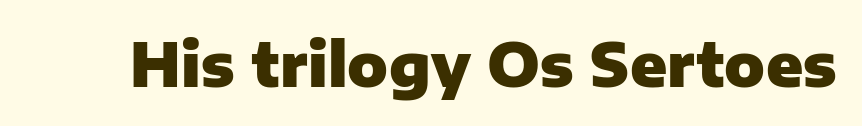
{"serif": "no", "italic": "no", "bold": "yes", "weight": "heavy", "width": "normal", "stroke_contrast": "low", "x_height": "medium", "monospaced": "no", "underline": "no", "letter_spacing": "normal", "letter_spacing_em": 0.0, "glyph_px": 60}
